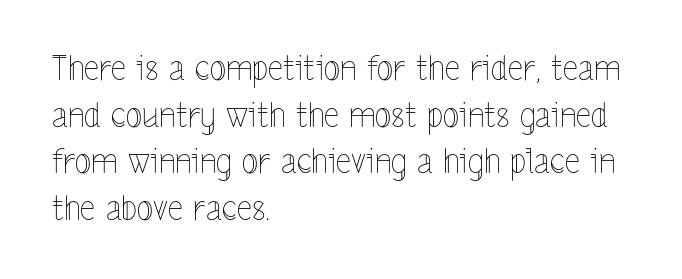
The image shows 34 px thin, condensed type, upright; set left-aligned, normal line spacing (1.37x), normal letter spacing, not underlined; a medium x-height.
